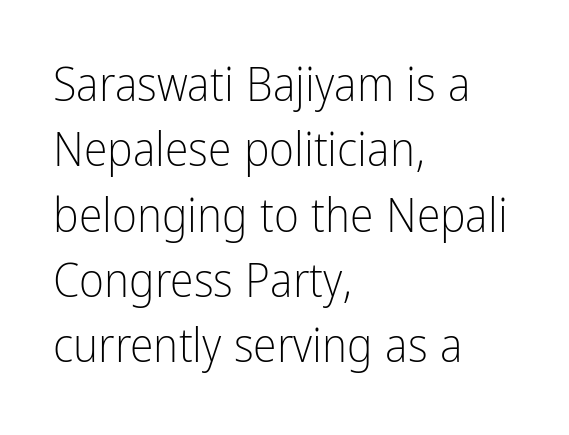
Q: Is the text bold? A: No.
Q: Is the text italic (slanted)? A: No, it is upright.
Q: Is the typeface a serif or a sans-serif typeface? A: Sans-serif.
Q: Is the text underlined? A: No.
Q: How is the paragraph aligned? A: Left-aligned.
Q: Is the spacing between letters normal or unusually wide? A: Normal.
Q: Is the spacing between lines tight, normal or loose? A: Normal.
Q: Width (condensed, normal, or wide)? A: Condensed.
Q: Stroke contrast? A: Low.
Q: x-height? A: Medium.
Q: Monospaced? A: No.
